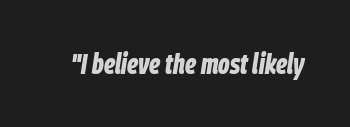
The image shows 28 px bold, condensed type, italic (leaning right); set normal letter spacing, not underlined; low stroke contrast and a large x-height.
